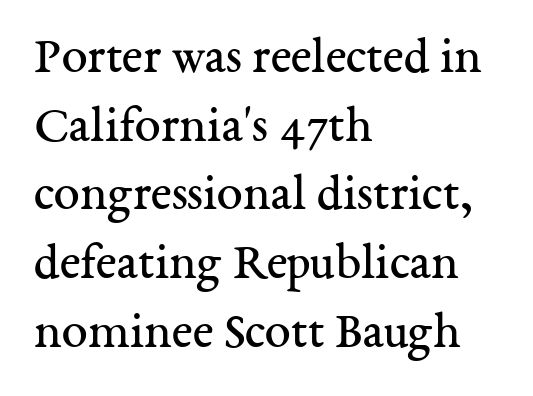
{"serif": "yes", "italic": "no", "bold": "no", "weight": "regular", "width": "normal", "stroke_contrast": "medium", "x_height": "medium", "monospaced": "no", "underline": "no", "align": "left", "line_spacing": "normal", "line_spacing_ratio": 1.32, "letter_spacing": "normal", "letter_spacing_em": 0.0, "glyph_px": 52}
